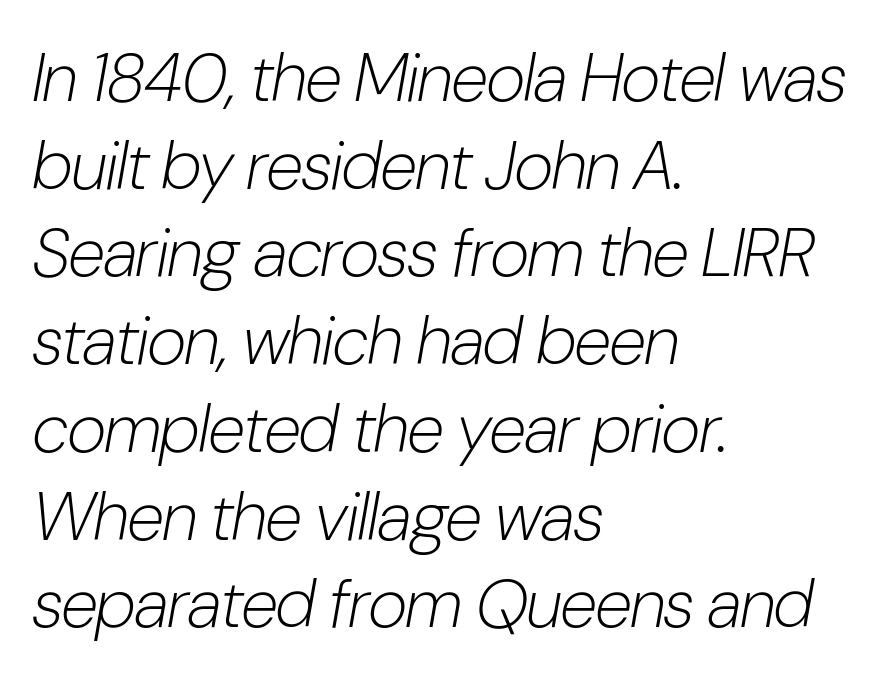
Short note: letters normally spaced. The letters advance in unequal steps, a hallmark of proportional type. A typesetter would call this leading conventional body-copy spacing. The typesetting does not lean heavy: it is not bold.
